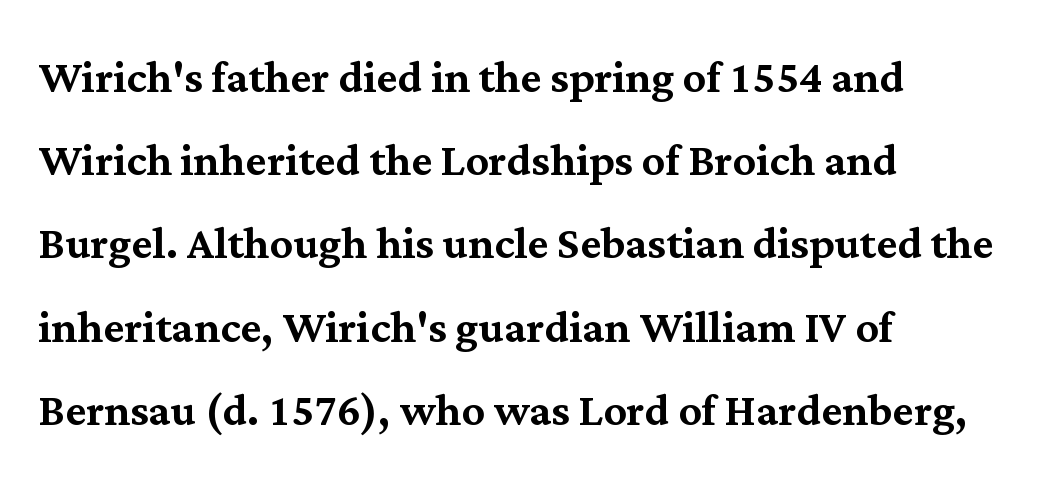
Q: Is the text italic (slanted)? A: No, it is upright.
Q: Is the typeface a serif or a sans-serif typeface? A: Serif.
Q: Is the text underlined? A: No.
Q: How is the paragraph aligned? A: Left-aligned.
Q: Is the spacing between letters normal or unusually wide? A: Normal.
Q: Is the spacing between lines tight, normal or loose? A: Normal.
Q: Width (condensed, normal, or wide)? A: Normal.
Q: Stroke contrast? A: Medium.
Q: x-height? A: Medium.
Q: Monospaced? A: No.
